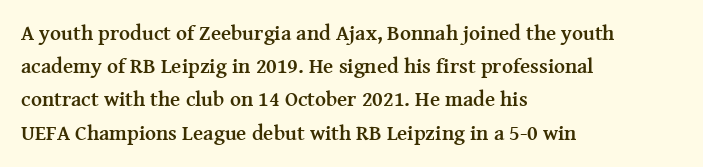
Q: Is the text bold? A: Yes.
Q: Is the text italic (slanted)? A: No, it is upright.
Q: Is the text underlined? A: No.
Q: How is the paragraph aligned? A: Left-aligned.
Q: Is the spacing between letters normal or unusually wide? A: Normal.
Q: Is the spacing between lines tight, normal or loose? A: Normal.
